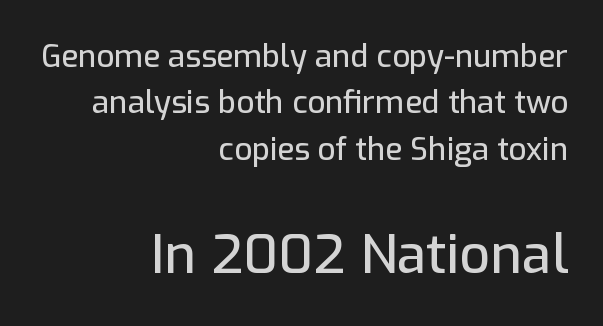
Regarding leading, the lines here are spaced in the standard way. Just letters on the line, the space beneath them empty. The letters advance in unequal steps, a hallmark of proportional type. Between these two stacked blocks, the lower one wins on size. Is this a sans? Yes — the strokes have no serifs. Words appear dense and cohesive because spacing is normal.
